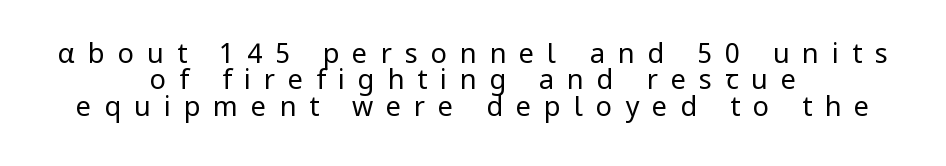
{"italic": "no", "bold": "no", "underline": "no", "align": "center", "line_spacing": "tight", "line_spacing_ratio": 0.98, "letter_spacing": "wide", "letter_spacing_em": 0.48, "glyph_px": 27}
